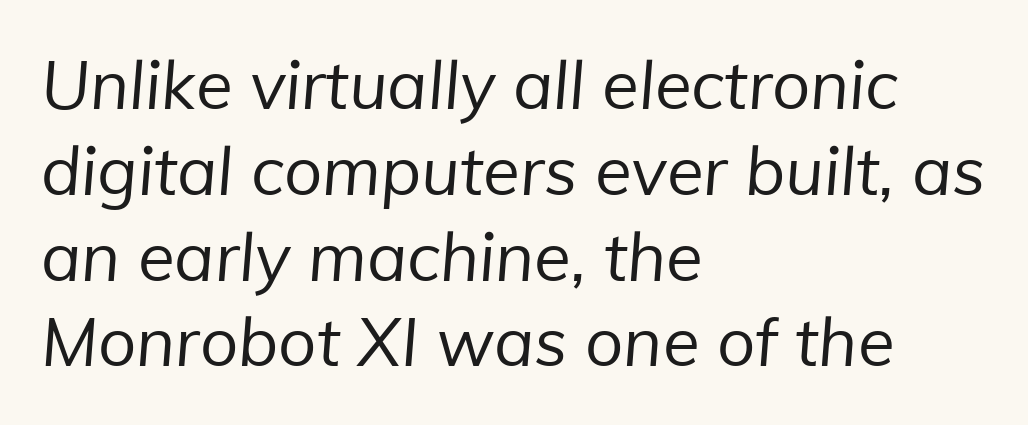
{"serif": "no", "bold": "no", "weight": "regular", "width": "normal", "stroke_contrast": "low", "x_height": "medium", "monospaced": "no", "underline": "no", "align": "left", "line_spacing": "normal", "line_spacing_ratio": 1.28, "letter_spacing": "normal", "letter_spacing_em": 0.0, "glyph_px": 67}
